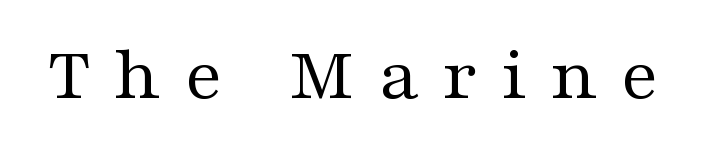
The image shows 78 px regular-weight, wide serif type, upright; set unusually wide letter spacing (+0.3 em), not underlined; medium stroke contrast and a medium x-height.
